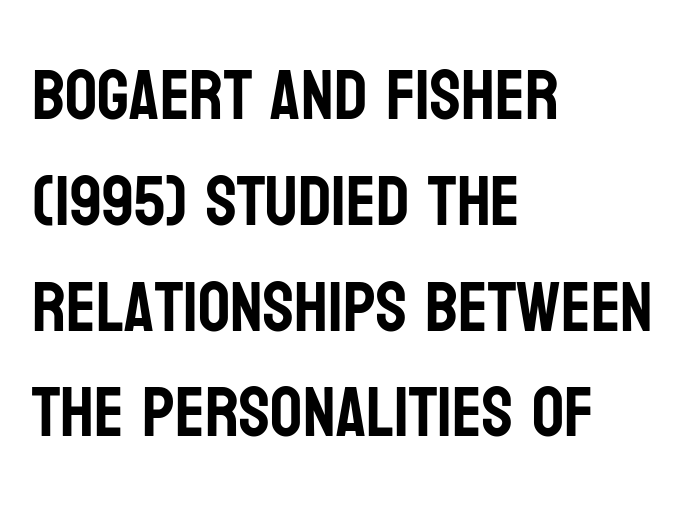
{"serif": "no", "italic": "no", "width": "condensed", "stroke_contrast": "low", "x_height": "large", "monospaced": "no", "underline": "no", "align": "left", "line_spacing": "normal", "line_spacing_ratio": 1.49, "letter_spacing": "normal", "letter_spacing_em": 0.0, "glyph_px": 71}
